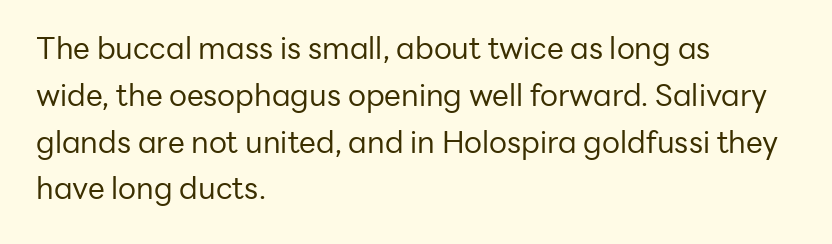
{"serif": "no", "italic": "no", "bold": "no", "weight": "regular", "width": "normal", "stroke_contrast": "low", "x_height": "medium", "monospaced": "no", "underline": "no", "align": "left", "line_spacing": "normal", "line_spacing_ratio": 1.56, "letter_spacing": "normal", "letter_spacing_em": 0.0, "glyph_px": 30}
